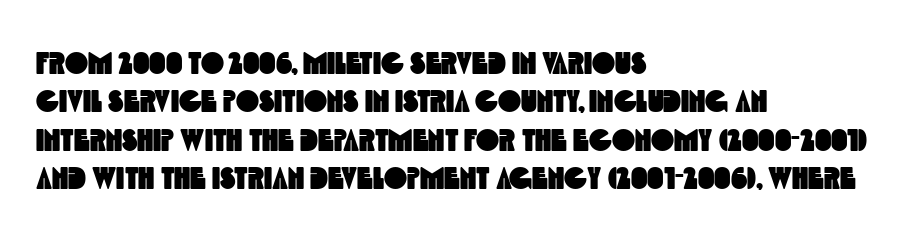
The words here are not underlined. Grotesque or geometric, the face here clearly has no serifs. The horizontal fit of the characters is conventional and even. The lines in this sample share a left origin and differ only in where they stop. Is this a fixed-width face? No — the glyphs have proportional, varying widths.
